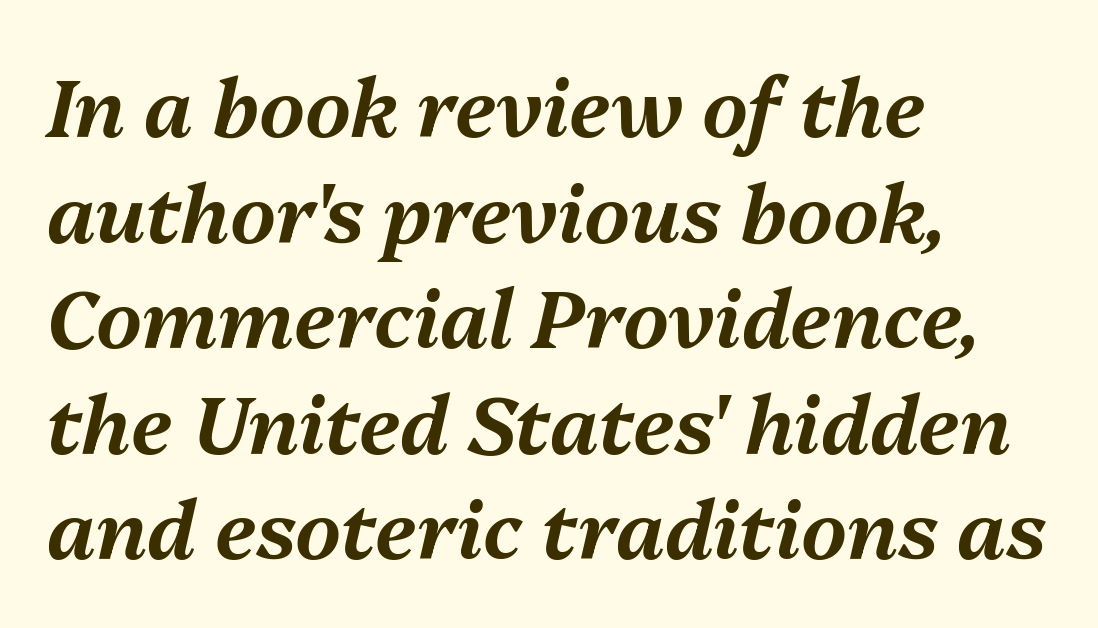
The image shows 80 px text type, italic (leaning right); set left-aligned, normal line spacing (1.32x), normal letter spacing, not underlined; medium stroke contrast and a medium x-height.
